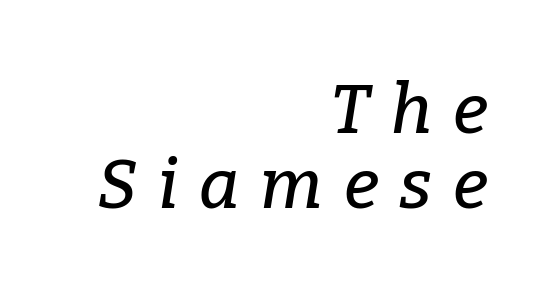
The passage shown stacks its lines with hardly any gap. Little horizontal feet cap the strokes, marking this as serif type. Descenders are the only things crossing below the line. Quick note: italic. Here the glyphs are tracked loosely, breaking word shapes into spaced letters. These lines are set flush right with a ragged left edge.
